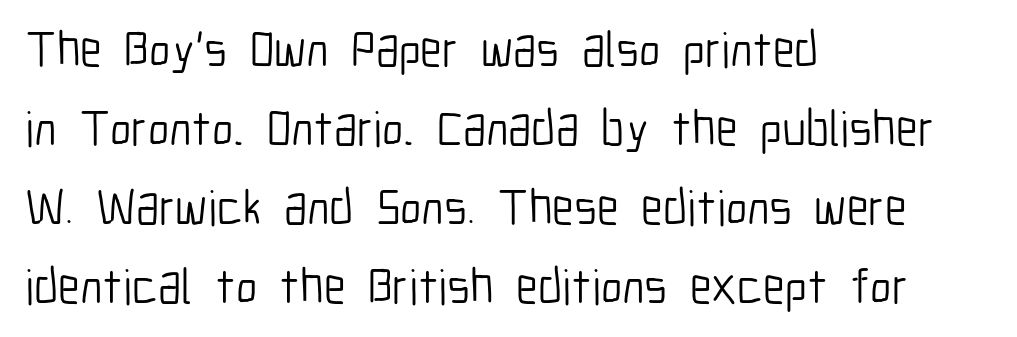
{"serif": "no", "italic": "no", "bold": "no", "weight": "light", "width": "condensed", "stroke_contrast": "low", "x_height": "medium", "monospaced": "no", "underline": "no", "align": "left", "line_spacing": "normal", "line_spacing_ratio": 1.58, "letter_spacing": "normal", "letter_spacing_em": 0.0, "glyph_px": 50}
